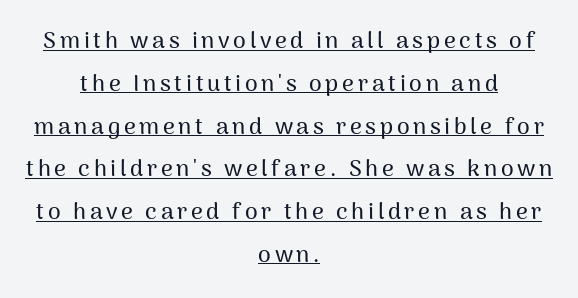
{"italic": "no", "underline": "yes", "align": "center", "line_spacing_ratio": 1.86, "glyph_px": 23}
